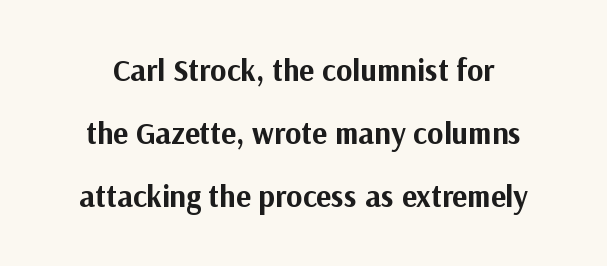
Q: Is the text bold? A: Yes.
Q: Is the text italic (slanted)? A: No, it is upright.
Q: Is the typeface a serif or a sans-serif typeface? A: Sans-serif.
Q: Is the text underlined? A: No.
Q: Is the spacing between letters normal or unusually wide? A: Normal.
Q: Is the spacing between lines tight, normal or loose? A: Loose.
Q: Width (condensed, normal, or wide)? A: Normal.
Q: Stroke contrast? A: Medium.
Q: x-height? A: Medium.
Q: Monospaced? A: No.
